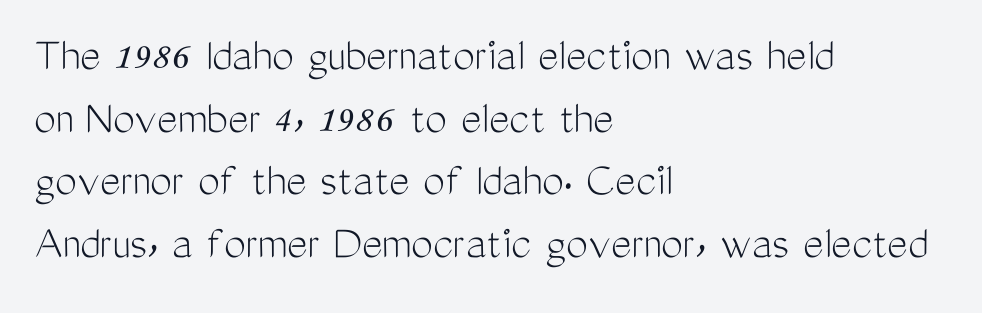
The image shows 49 px light, condensed sans-serif type, upright; set left-aligned, normal line spacing (1.28x), normal letter spacing, not underlined; medium stroke contrast and a medium x-height.
